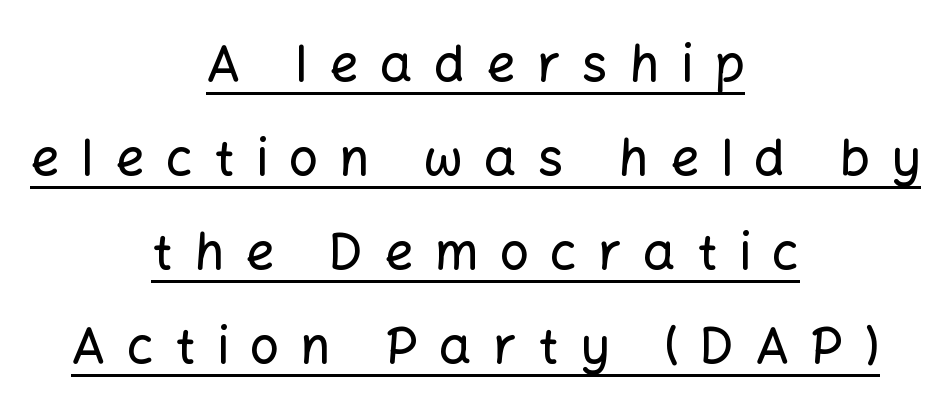
{"serif": "no", "italic": "no", "width": "normal", "stroke_contrast": "low", "x_height": "medium", "monospaced": "no", "underline": "yes", "align": "center", "line_spacing_ratio": 1.84, "letter_spacing": "wide", "letter_spacing_em": 0.42, "glyph_px": 51}
